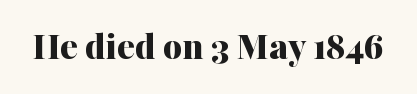
{"serif": "yes", "italic": "no", "bold": "yes", "weight": "bold", "width": "normal", "stroke_contrast": "medium", "x_height": "medium", "monospaced": "no", "underline": "no", "letter_spacing": "normal", "letter_spacing_em": 0.0, "glyph_px": 41}
